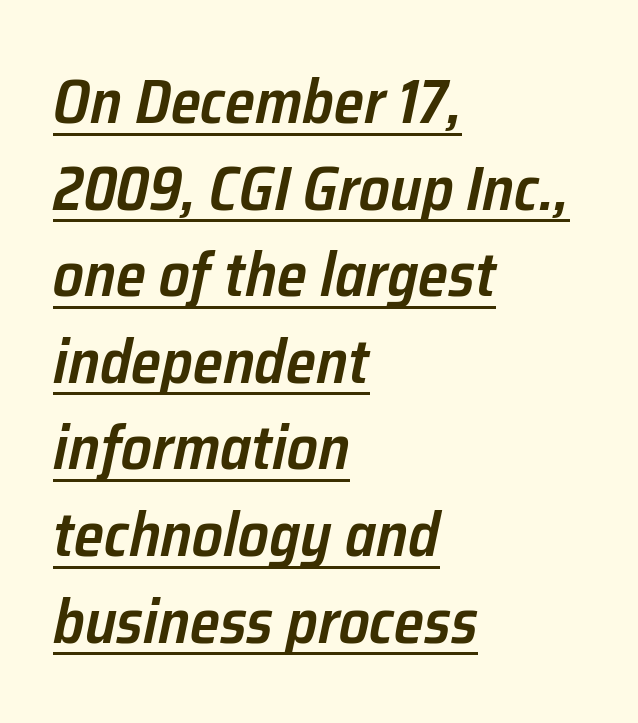
The image shows 61 px semibold type, italic (leaning right); set left-aligned, normal line spacing (1.42x), normal letter spacing, underlined; low stroke contrast and a medium x-height.
